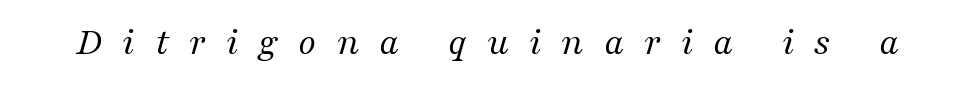
Q: Is the text bold? A: No.
Q: Is the text italic (slanted)? A: Yes, it leans right by about 16 degrees.
Q: Is the typeface a serif or a sans-serif typeface? A: Serif.
Q: Is the text underlined? A: No.
Q: Is the spacing between letters normal or unusually wide? A: Unusually wide.
Q: Width (condensed, normal, or wide)? A: Normal.
Q: Stroke contrast? A: Medium.
Q: x-height? A: Medium.
Q: Monospaced? A: No.
